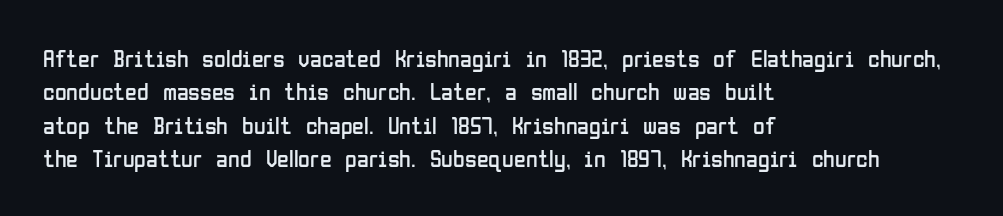
Q: Is the text bold? A: No.
Q: Is the text italic (slanted)? A: No, it is upright.
Q: Is the text underlined? A: No.
Q: How is the paragraph aligned? A: Left-aligned.
Q: Is the spacing between letters normal or unusually wide? A: Normal.
Q: Is the spacing between lines tight, normal or loose? A: Normal.
